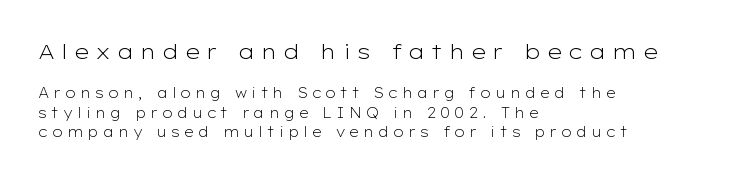
{"italic": "no", "bold": "no", "underline": "no", "align": "left", "line_spacing": "normal", "line_spacing_ratio": 1.4, "letter_spacing": "wide", "letter_spacing_em": 0.28, "larger_block": "first", "size_ratio": 1.5, "glyph_px": 21}
